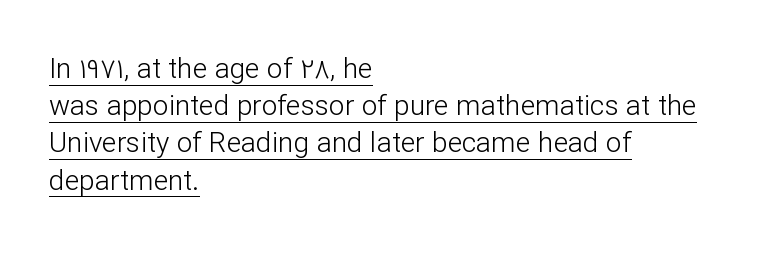
The image shows 28 px light sans-serif type, upright; set left-aligned, normal line spacing (1.33x), normal letter spacing, underlined; low stroke contrast and a medium x-height.
